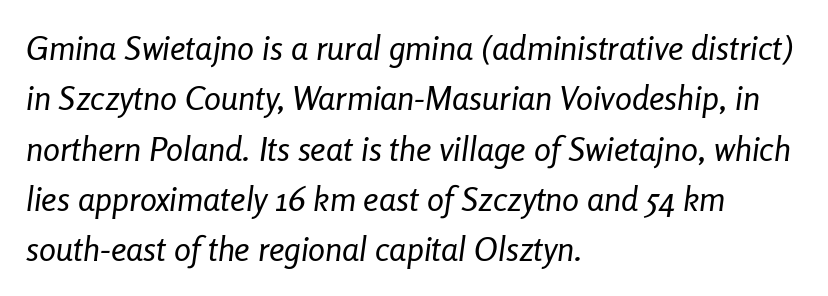
The words here are not underlined. Rows of type keep a routine distance in the vertical direction. Here the designer chose a conventional face with non-uniform glyph widths. In terms of letterspacing, this is plain default setting. Layout note: lines flush left.
